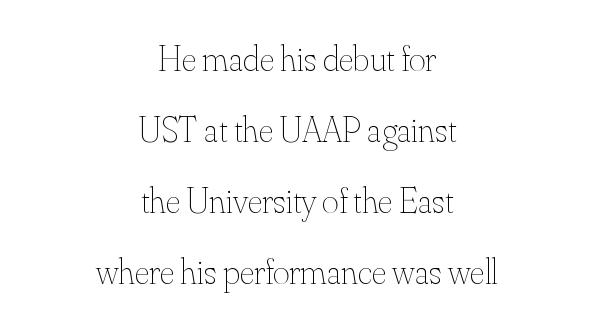
The image shows 36 px thin type, upright; set centered, loose line spacing (1.97x), normal letter spacing, not underlined; medium stroke contrast and a small x-height.
